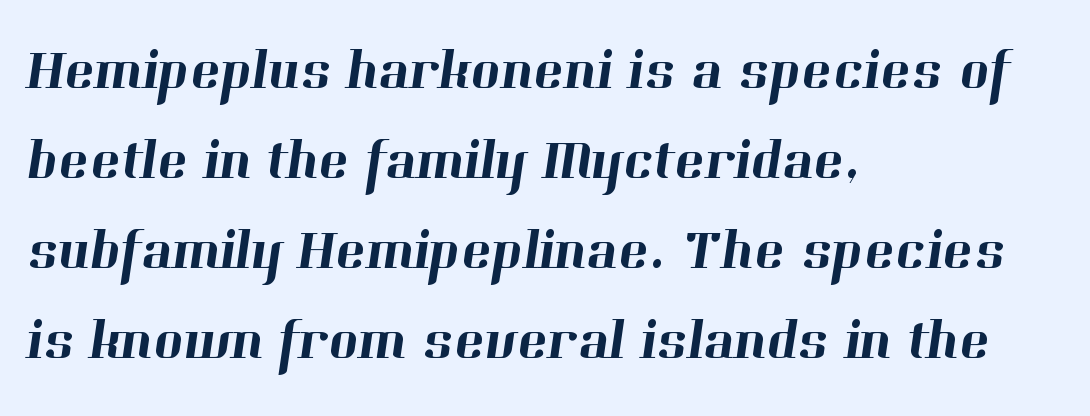
The image shows 57 px serif type; set left-aligned, normal line spacing (1.58x), normal letter spacing, not underlined; high stroke contrast and a medium x-height.
